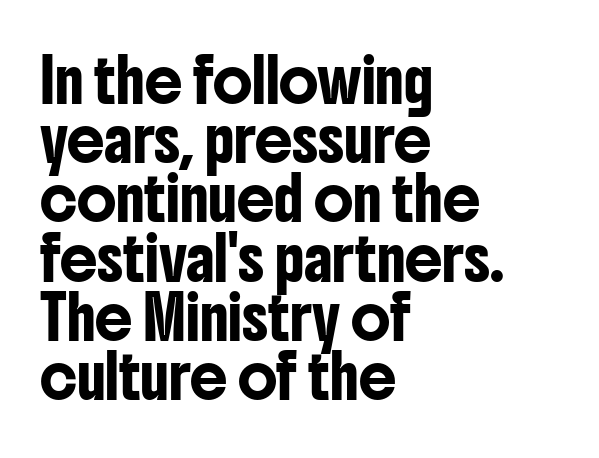
The image shows 42 px condensed sans-serif type, upright; set left-aligned, normal line spacing (1.41x), normal letter spacing, not underlined; low stroke contrast and a medium x-height.
